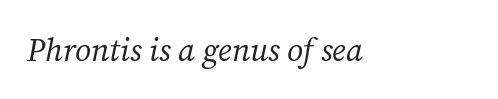
{"serif": "yes", "italic": "yes", "lean": "right", "slant_degrees": 12, "bold": "no", "weight": "regular", "width": "normal", "stroke_contrast": "medium", "x_height": "medium", "monospaced": "no", "underline": "no", "letter_spacing": "normal", "letter_spacing_em": 0.0, "glyph_px": 32}
